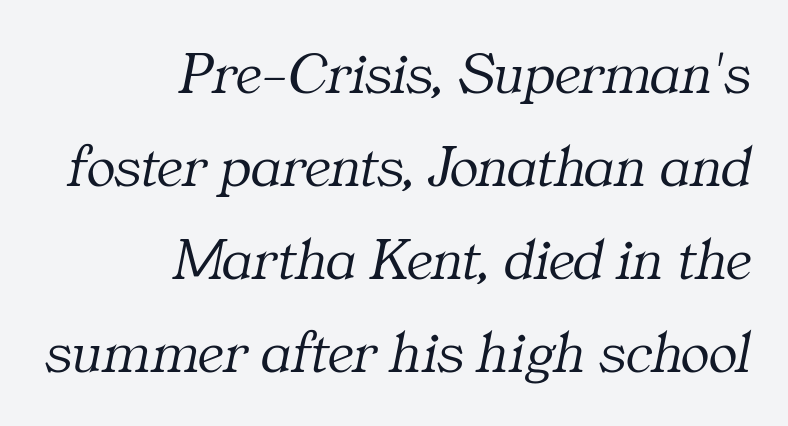
Q: Is the text bold? A: No.
Q: Is the text italic (slanted)? A: Yes, it leans right by about 11 degrees.
Q: Is the typeface a serif or a sans-serif typeface? A: Serif.
Q: Is the text underlined? A: No.
Q: How is the paragraph aligned? A: Right-aligned.
Q: Is the spacing between letters normal or unusually wide? A: Normal.
Q: Is the spacing between lines tight, normal or loose? A: Normal.
Q: Width (condensed, normal, or wide)? A: Normal.
Q: Stroke contrast? A: Medium.
Q: x-height? A: Medium.
Q: Monospaced? A: No.
